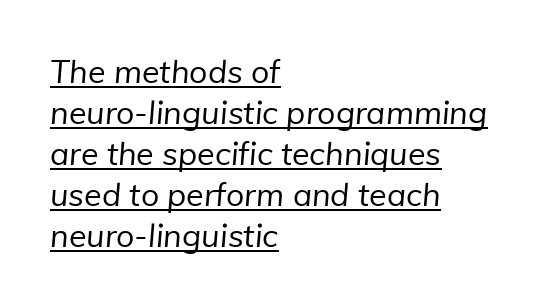
Classification — sans serif. Underlining? Definitely there. In terms of letterspacing, this is plain default setting. Weight: not bold — regular or lighter. Leading matches the norm, producing a regular column.
